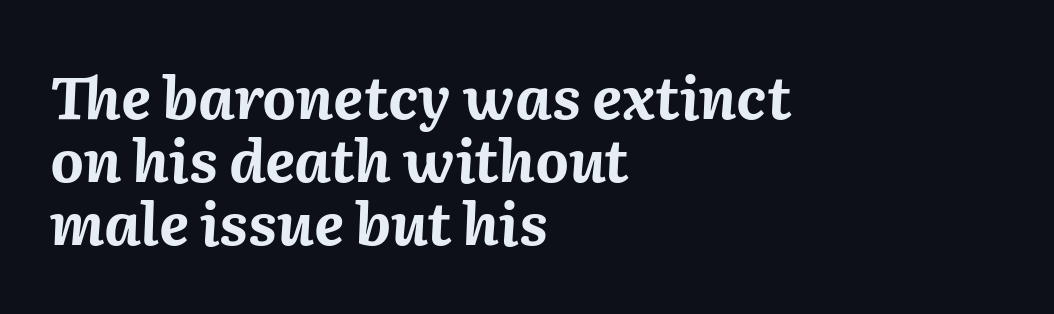
Honestly, the rows look squashed on top of each other. Nothing unusual about the tracking: characters are spaced as the font intends. A classic flush-left, rag-right setting is used for this passage. Stroke thickness is high; the sample reads as a true bold. Quick note: italic. You could not count columns in this text — the font is proportionally spaced.
